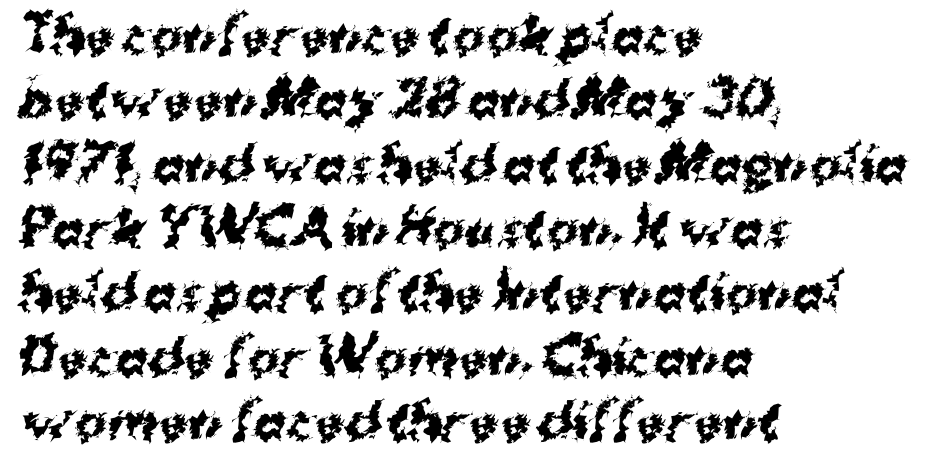
Quick note: interline space is typical. The lines in this sample share a left origin and differ only in where they stop. These lines keep a tight, regular rhythm from letter to letter. Plenty of ink on the page — the face is bold. Just letters on the line, the space beneath them empty. Observe the absence of serifs on each vertical stroke in this sample.
